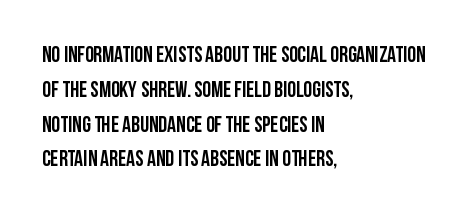
The letters stand straight up with perfectly vertical stems. The strip under each line holds only bare page. Each new line begins a customary step beneath the previous one. Inter-character spacing is left at the font's built-in metrics. The paragraph shown leans on its left margin.
